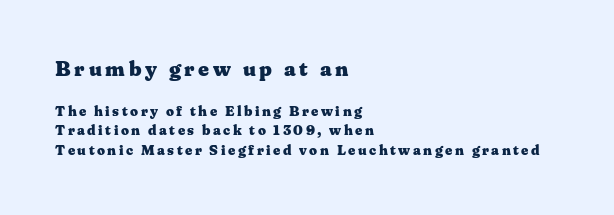
Q: Is the text bold? A: Yes.
Q: Is the text italic (slanted)? A: No, it is upright.
Q: Is the text underlined? A: No.
Q: How is the paragraph aligned? A: Left-aligned.
Q: Is the spacing between lines tight, normal or loose? A: Normal.
Q: Which block of text is set in a larger size, the first (top) or the second (bottom)? A: The first (top) one.
